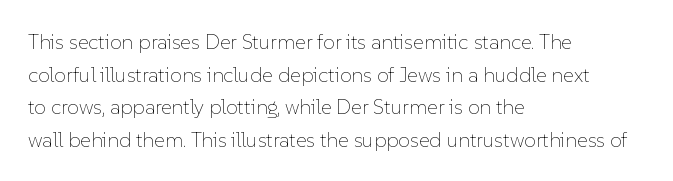
The axis of the letterforms is exactly vertical. Here the glyphs are tracked normally, forming tight word shapes. Descenders hang freely into open space. Line beginnings align vertically; line endings do not. The rows are spaced the way most documents space them.
